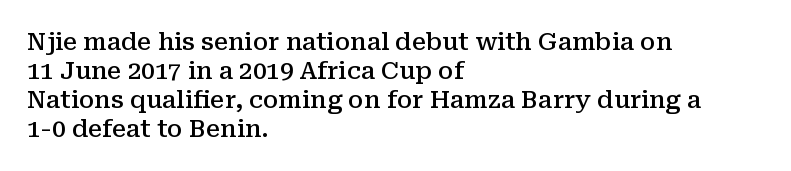
Q: Is the text bold? A: Semi-bold.
Q: Is the text italic (slanted)? A: No, it is upright.
Q: Is the text underlined? A: No.
Q: How is the paragraph aligned? A: Left-aligned.
Q: Is the spacing between letters normal or unusually wide? A: Normal.
